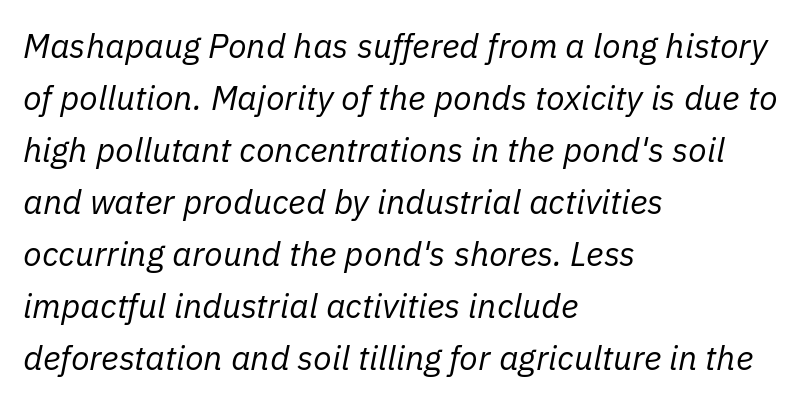
{"italic": "yes", "lean": "right", "slant_degrees": 11, "bold": "no", "weight": "regular", "width": "normal", "stroke_contrast": "low", "x_height": "medium", "monospaced": "no", "underline": "no", "align": "left", "line_spacing": "normal", "line_spacing_ratio": 1.53, "letter_spacing": "normal", "letter_spacing_em": 0.0, "glyph_px": 34}
